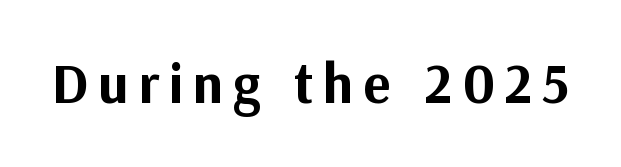
Q: Is the text bold? A: Yes.
Q: Is the text italic (slanted)? A: No, it is upright.
Q: Is the typeface a serif or a sans-serif typeface? A: Sans-serif.
Q: Is the text underlined? A: No.
Q: Width (condensed, normal, or wide)? A: Normal.
Q: Stroke contrast? A: Medium.
Q: x-height? A: Medium.
Q: Monospaced? A: No.
